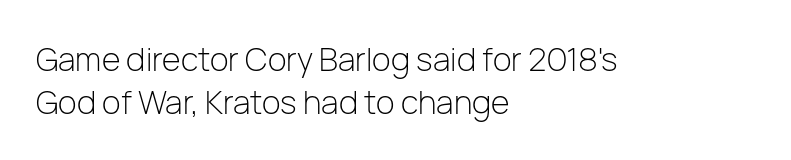
The image shows 32 px light sans-serif type, upright; set left-aligned, normal line spacing (1.33x), normal letter spacing, not underlined; low stroke contrast and a medium x-height.
